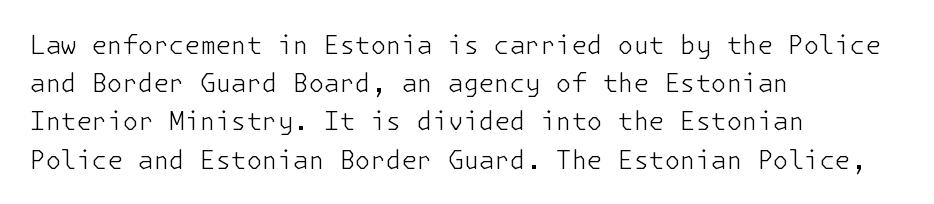
Q: Is the text bold? A: No.
Q: Is the text italic (slanted)? A: No, it is upright.
Q: Is the text underlined? A: No.
Q: How is the paragraph aligned? A: Left-aligned.
Q: Is the spacing between letters normal or unusually wide? A: Normal.
Q: Is the spacing between lines tight, normal or loose? A: Normal.
